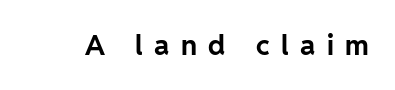
The image shows 28 px bold sans-serif type, upright; set unusually wide letter spacing (+0.41 em), not underlined; low stroke contrast and a medium x-height.
